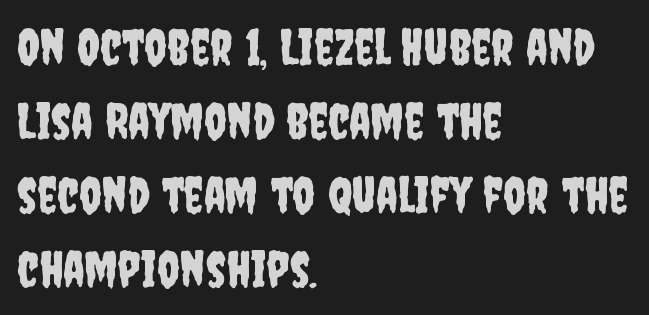
Q: Is the text italic (slanted)? A: No, it is upright.
Q: Is the typeface a serif or a sans-serif typeface? A: Sans-serif.
Q: Is the text underlined? A: No.
Q: How is the paragraph aligned? A: Left-aligned.
Q: Is the spacing between letters normal or unusually wide? A: Normal.
Q: Is the spacing between lines tight, normal or loose? A: Normal.
Q: Width (condensed, normal, or wide)? A: Condensed.
Q: Stroke contrast? A: Low.
Q: x-height? A: Large.
Q: Monospaced? A: No.
